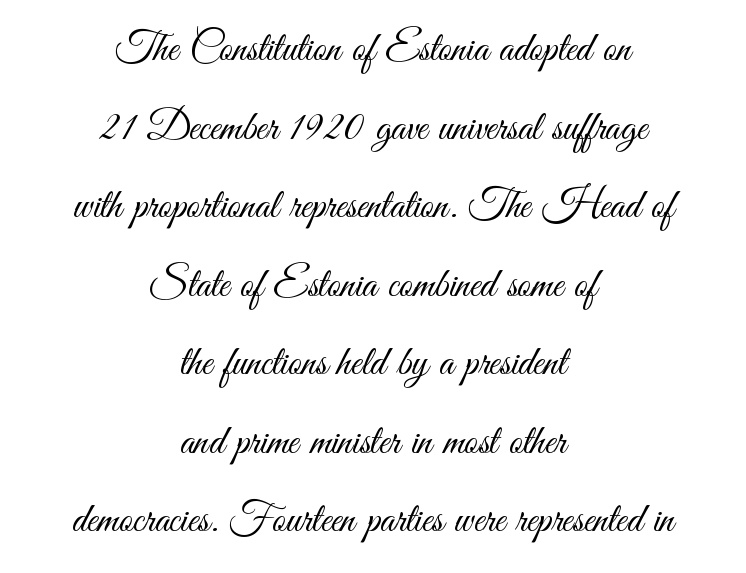
The image shows 42 px light, condensed sans-serif type; set centered, line spacing 1.87x, normal letter spacing, not underlined; medium stroke contrast and a small x-height.
